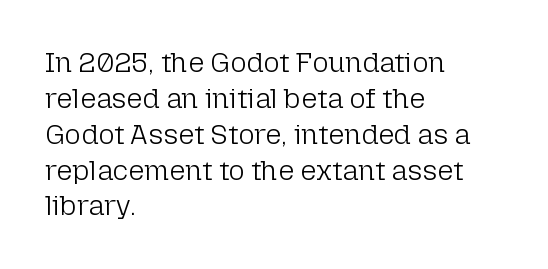
Q: Is the text bold? A: No.
Q: Is the text italic (slanted)? A: No, it is upright.
Q: Is the typeface a serif or a sans-serif typeface? A: Sans-serif.
Q: Is the text underlined? A: No.
Q: How is the paragraph aligned? A: Left-aligned.
Q: Is the spacing between letters normal or unusually wide? A: Normal.
Q: Is the spacing between lines tight, normal or loose? A: Normal.
Q: Width (condensed, normal, or wide)? A: Normal.
Q: Stroke contrast? A: Low.
Q: x-height? A: Medium.
Q: Monospaced? A: No.
